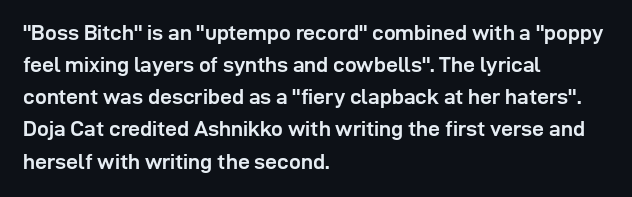
{"italic": "no", "bold": "yes", "underline": "no", "align": "left", "line_spacing": "normal", "line_spacing_ratio": 1.53, "letter_spacing": "normal", "letter_spacing_em": 0.0, "glyph_px": 21}
